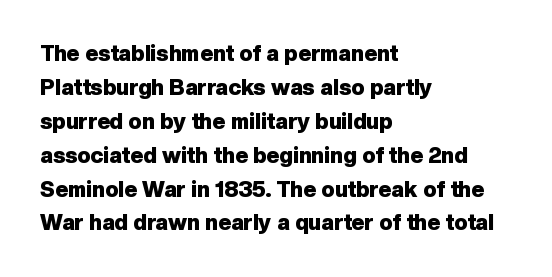
Q: Is the text bold? A: Yes.
Q: Is the text italic (slanted)? A: No, it is upright.
Q: Is the text underlined? A: No.
Q: How is the paragraph aligned? A: Left-aligned.
Q: Is the spacing between letters normal or unusually wide? A: Normal.
Q: Is the spacing between lines tight, normal or loose? A: Normal.
